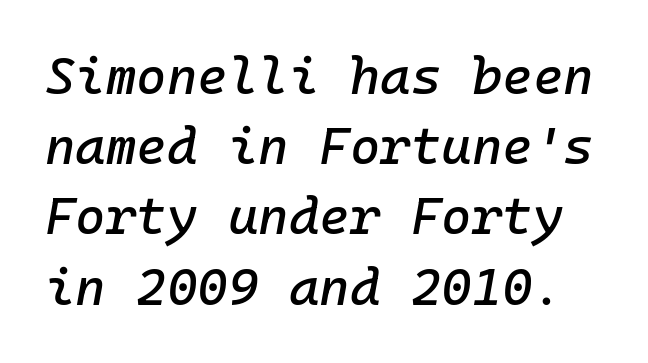
Q: Is the text italic (slanted)? A: Yes, it leans right by about 10 degrees.
Q: Is the text underlined? A: No.
Q: Is the spacing between letters normal or unusually wide? A: Normal.
Q: Is the spacing between lines tight, normal or loose? A: Normal.
Q: Width (condensed, normal, or wide)? A: Normal.
Q: Stroke contrast? A: Low.
Q: x-height? A: Medium.
